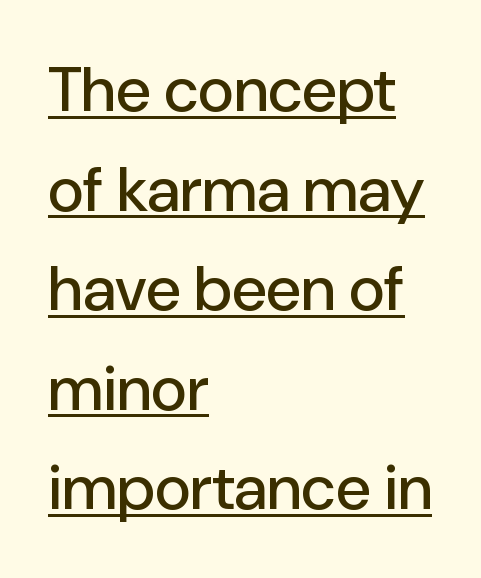
{"serif": "no", "italic": "no", "width": "normal", "stroke_contrast": "low", "x_height": "medium", "monospaced": "no", "underline": "yes", "align": "left", "line_spacing": "normal", "line_spacing_ratio": 1.58, "letter_spacing": "normal", "letter_spacing_em": 0.0, "glyph_px": 63}
